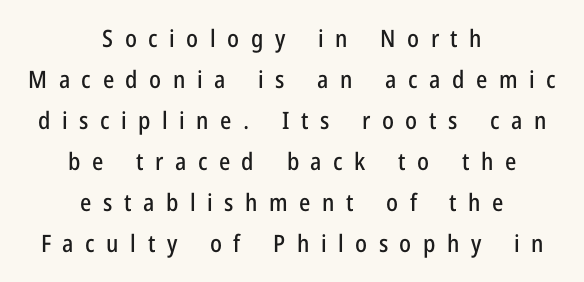
The zone under the glyphs is completely vacant. Substantial extra tracking has been applied to these lines. The lettering stays uniformly vertical, giving the passage a roman look. Every row of glyphs is offset so its center matches the block's center.
